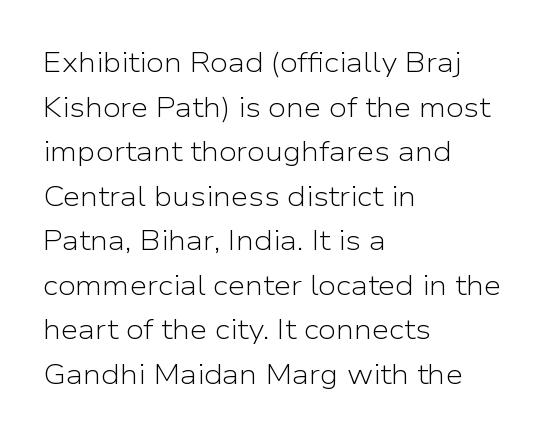
The image shows 28 px light sans-serif type, upright; set left-aligned, normal line spacing (1.59x), normal letter spacing, not underlined; low stroke contrast and a medium x-height.
